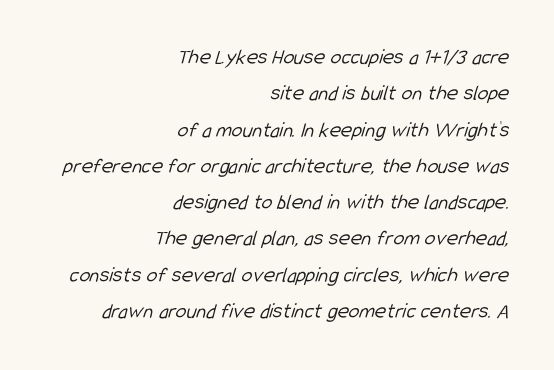
The passage shown is not bold in any degree. Line endings align vertically; line beginnings do not. Any mark beneath the type? The region is blank. Letter spacing: default. Leading matches the norm, producing a regular column.
